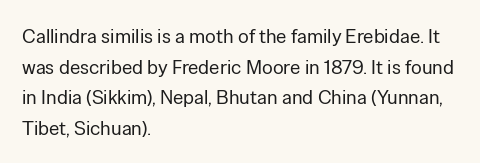
Q: Is the text bold? A: No.
Q: Is the text italic (slanted)? A: No, it is upright.
Q: Is the text underlined? A: No.
Q: How is the paragraph aligned? A: Left-aligned.
Q: Is the spacing between letters normal or unusually wide? A: Normal.
Q: Is the spacing between lines tight, normal or loose? A: Normal.
